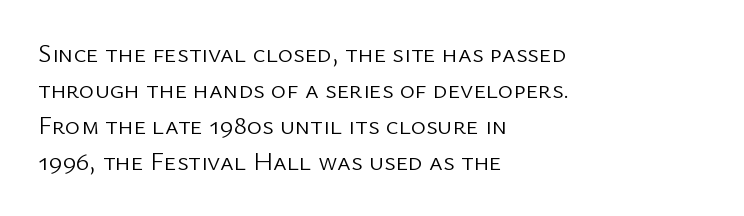
The image shows 26 px text type, upright; set left-aligned, normal line spacing (1.38x), normal letter spacing, not underlined.
